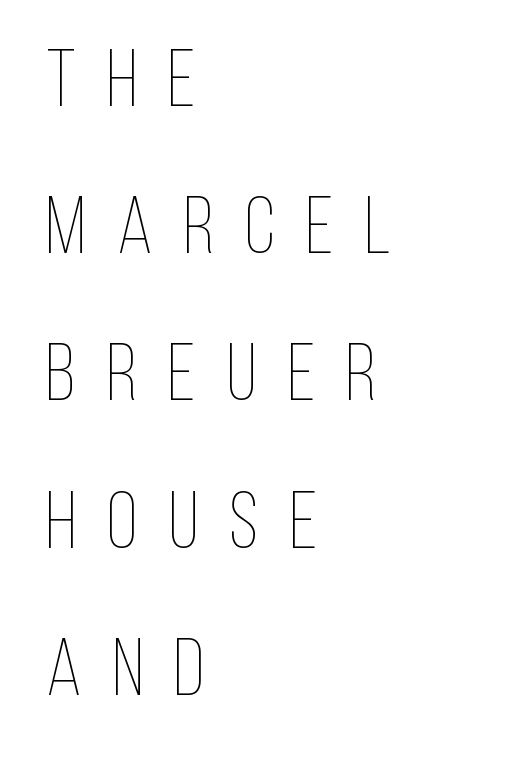
Notice how the stems are strictly vertical — no italics here. Descenders hang freely into open space. Here the glyphs are tracked loosely, breaking word shapes into spaced letters. These lines are rendered in a variable-pitch font. Weight: in the light-to-regular range.
